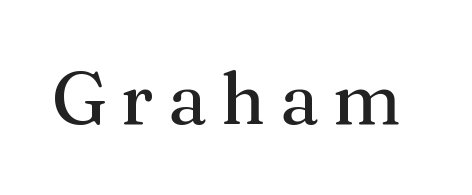
Plain, unruled lines of type. Varying glyph widths throughout — classic text-font behaviour. You can tell from the footed stems that serif type was used. Nope, not italic — everything's standing straight.
